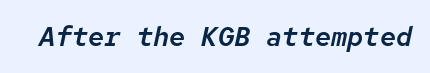
The image shows 27 px text type, italic (leaning right); set normal letter spacing, not underlined.
